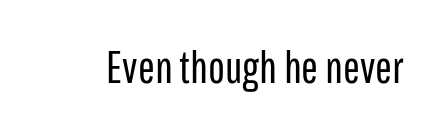
The image shows 45 px regular-weight, condensed sans-serif type, upright; set normal letter spacing, not underlined; low stroke contrast and a medium x-height.
